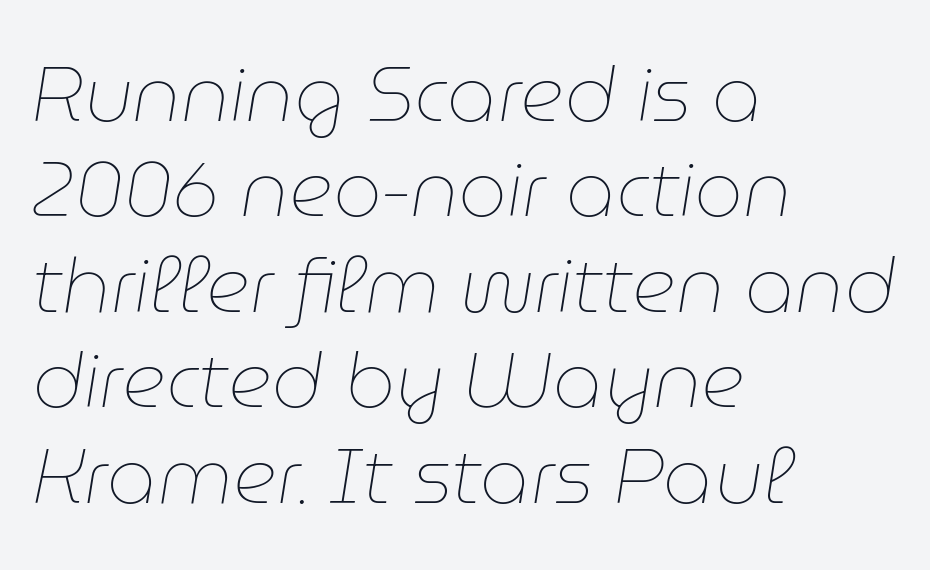
{"italic": "yes", "lean": "right", "slant_degrees": 9, "bold": "no", "weight": "thin", "width": "normal", "stroke_contrast": "low", "x_height": "medium", "monospaced": "no", "underline": "no", "align": "left", "line_spacing_ratio": 1.24, "letter_spacing": "normal", "letter_spacing_em": 0.0, "glyph_px": 77}
